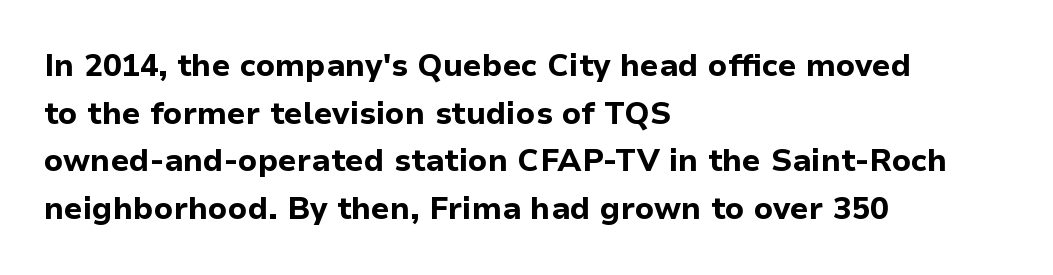
{"serif": "no", "italic": "no", "bold": "yes", "weight": "bold", "width": "normal", "stroke_contrast": "low", "x_height": "medium", "monospaced": "no", "underline": "no", "align": "left", "line_spacing": "normal", "line_spacing_ratio": 1.54, "letter_spacing": "normal", "letter_spacing_em": 0.0, "glyph_px": 31}
